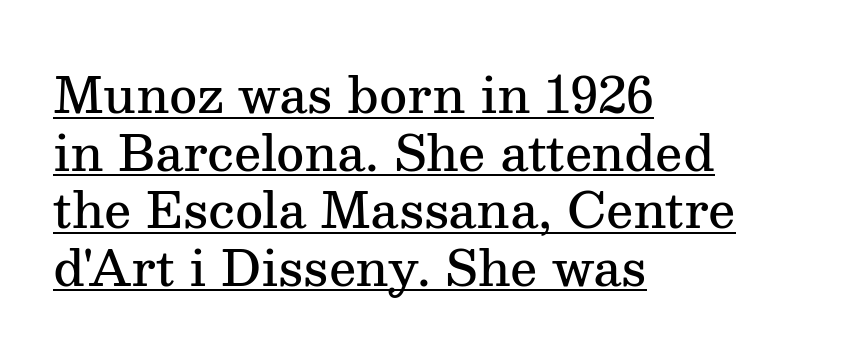
Serifs: yes, visible at the terminals of the letterforms. Every row of glyphs begins at an identical x-position on the left. Typographic density is moderately raised because the face is semibold. The line texture is even and compact thanks to regular tracking. Character widths vary here, with narrow letters taking less room than wide ones.
